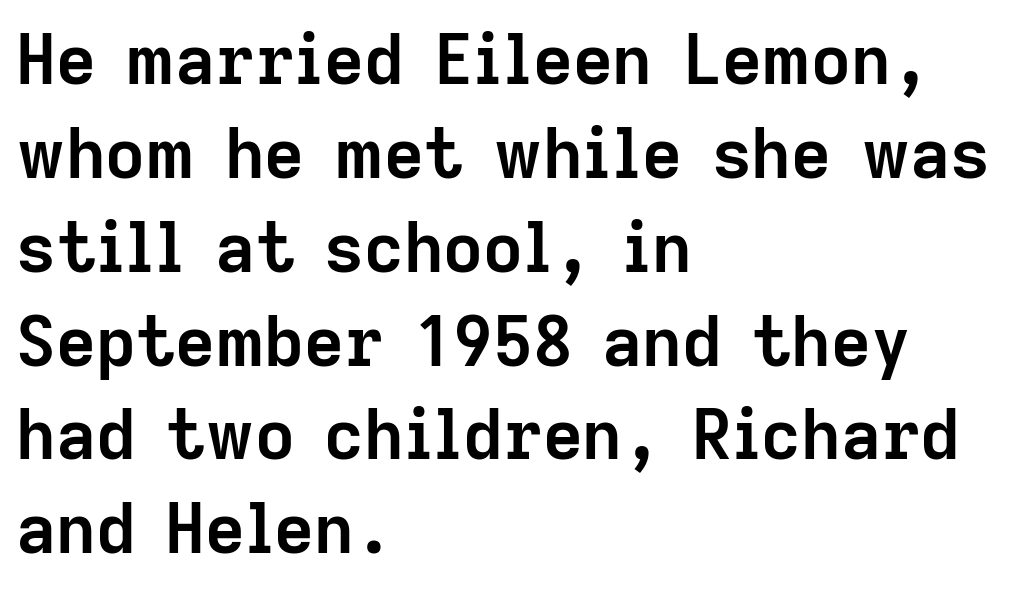
{"serif": "no", "italic": "no", "bold": "yes", "weight": "semibold", "width": "normal", "stroke_contrast": "low", "x_height": "medium", "monospaced": "no", "underline": "no", "align": "left", "line_spacing": "normal", "line_spacing_ratio": 1.36, "letter_spacing": "normal", "letter_spacing_em": 0.0, "glyph_px": 69}
